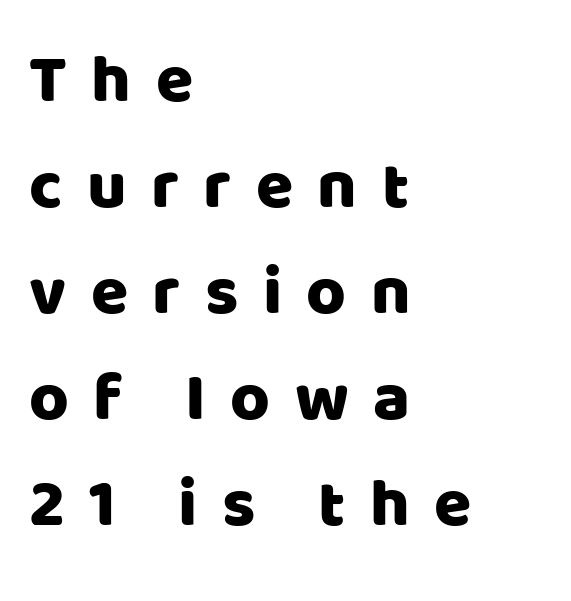
The image shows 68 px sans-serif type, upright; set left-aligned, normal line spacing (1.56x), unusually wide letter spacing (+0.36 em), not underlined; low stroke contrast and a large x-height.
